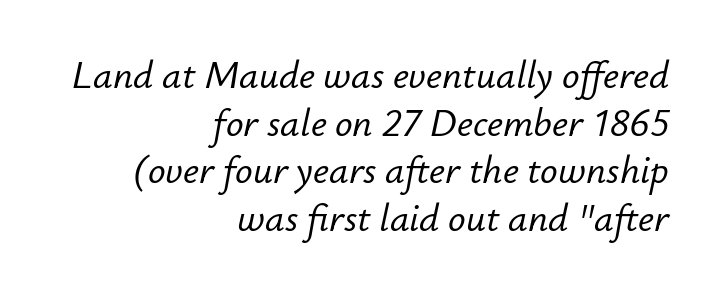
{"italic": "yes", "lean": "right", "slant_degrees": 12, "width": "normal", "stroke_contrast": "low", "x_height": "small", "monospaced": "no", "underline": "no", "align": "right", "line_spacing_ratio": 1.22, "letter_spacing": "normal", "letter_spacing_em": 0.0, "glyph_px": 39}
